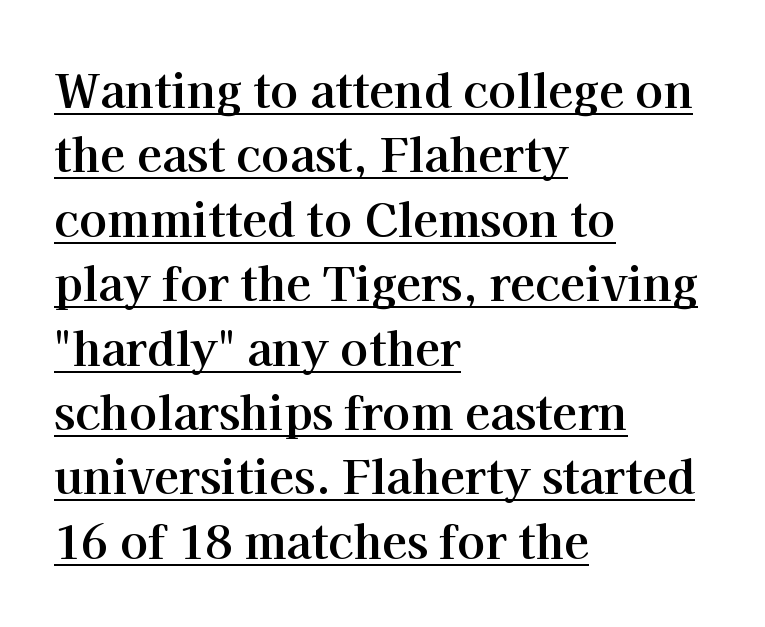
Q: Is the text bold? A: Yes.
Q: Is the text italic (slanted)? A: No, it is upright.
Q: Is the typeface a serif or a sans-serif typeface? A: Serif.
Q: Is the text underlined? A: Yes.
Q: How is the paragraph aligned? A: Left-aligned.
Q: Is the spacing between letters normal or unusually wide? A: Normal.
Q: Is the spacing between lines tight, normal or loose? A: Normal.
Q: Width (condensed, normal, or wide)? A: Normal.
Q: Stroke contrast? A: High.
Q: x-height? A: Medium.
Q: Monospaced? A: No.
